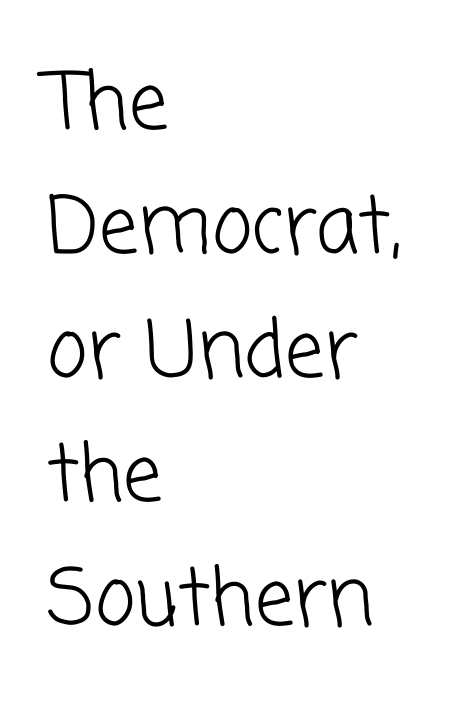
{"serif": "no", "bold": "no", "weight": "light", "width": "normal", "stroke_contrast": "low", "x_height": "medium", "monospaced": "no", "underline": "no", "align": "left", "line_spacing": "normal", "line_spacing_ratio": 1.59, "letter_spacing": "normal", "letter_spacing_em": 0.0, "glyph_px": 78}
